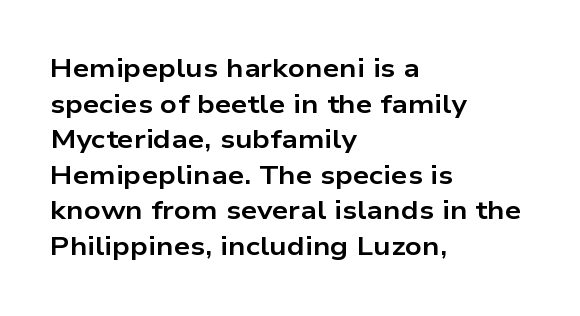
{"italic": "no", "bold": "yes", "underline": "no", "align": "left", "line_spacing": "normal", "line_spacing_ratio": 1.37, "letter_spacing": "normal", "letter_spacing_em": 0.0, "glyph_px": 26}
